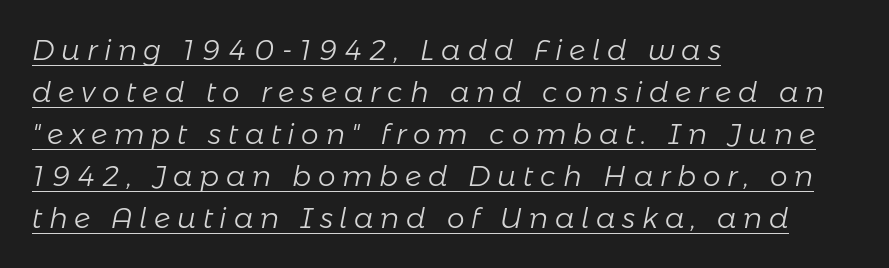
In CSS terms this would be text-align: left. Think of a printed novel: that variable character pitch is what you see here. Horizontal bands of white between lines are of average thickness. A typesetter would call this heavily tracked-out type.
